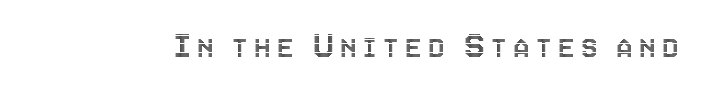
Characters remain perfectly vertical along every line. Only glyphs here, with clear space below each row. Is this a fixed-width face? No — the glyphs have proportional, varying widths.
